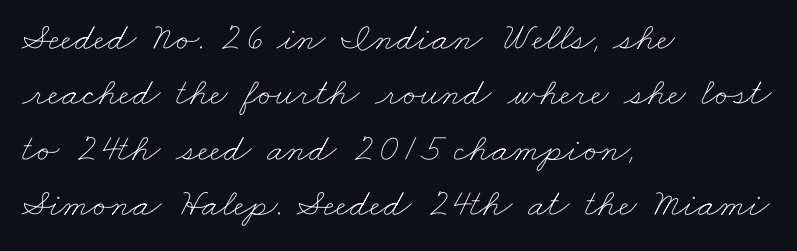
{"bold": "no", "weight": "thin", "width": "wide", "stroke_contrast": "low", "x_height": "small", "monospaced": "no", "underline": "no", "align": "left", "line_spacing": "normal", "line_spacing_ratio": 1.42, "letter_spacing": "normal", "letter_spacing_em": 0.0, "glyph_px": 39}
